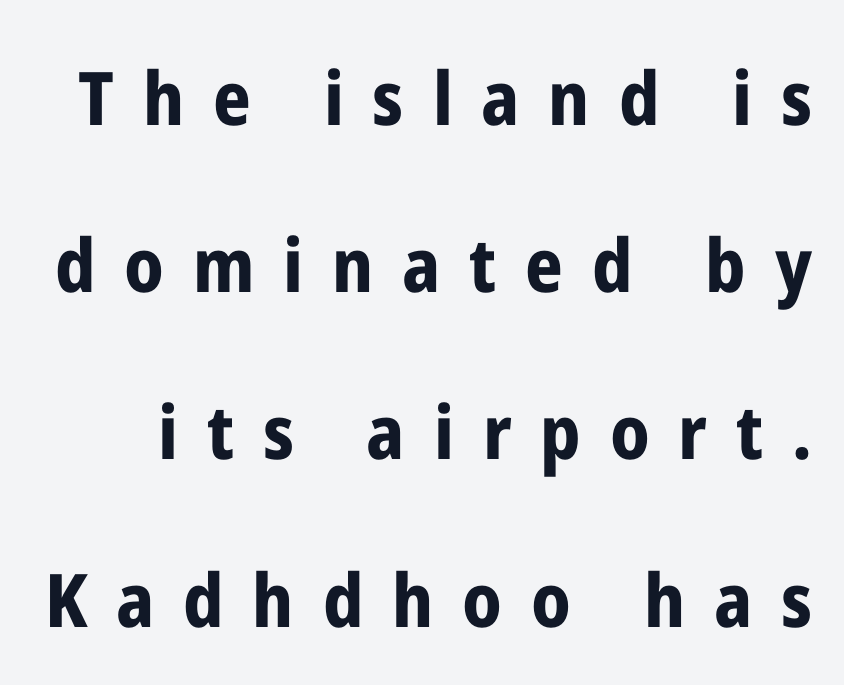
Q: Is the text bold? A: Yes.
Q: Is the text italic (slanted)? A: No, it is upright.
Q: Is the typeface a serif or a sans-serif typeface? A: Sans-serif.
Q: Is the text underlined? A: No.
Q: Is the spacing between letters normal or unusually wide? A: Unusually wide.
Q: Is the spacing between lines tight, normal or loose? A: Loose.
Q: Width (condensed, normal, or wide)? A: Condensed.
Q: Stroke contrast? A: Low.
Q: x-height? A: Medium.
Q: Monospaced? A: No.
